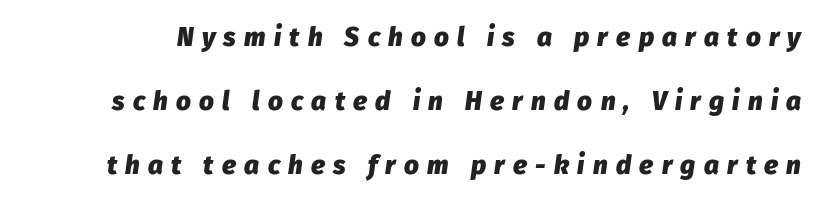
{"italic": "yes", "lean": "right", "slant_degrees": 8, "bold": "yes", "underline": "no", "line_spacing": "loose", "line_spacing_ratio": 2.47, "letter_spacing": "wide", "letter_spacing_em": 0.32, "glyph_px": 26}
